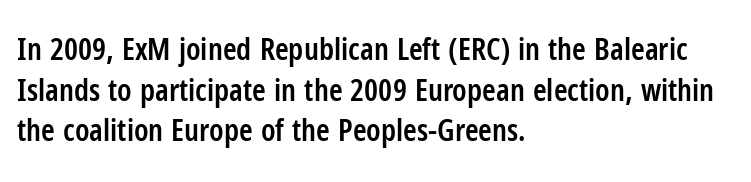
{"serif": "no", "italic": "no", "bold": "semi", "weight": "semibold", "width": "condensed", "stroke_contrast": "low", "x_height": "medium", "monospaced": "no", "underline": "no", "align": "left", "line_spacing": "normal", "line_spacing_ratio": 1.31, "letter_spacing": "normal", "letter_spacing_em": 0.0, "glyph_px": 31}
